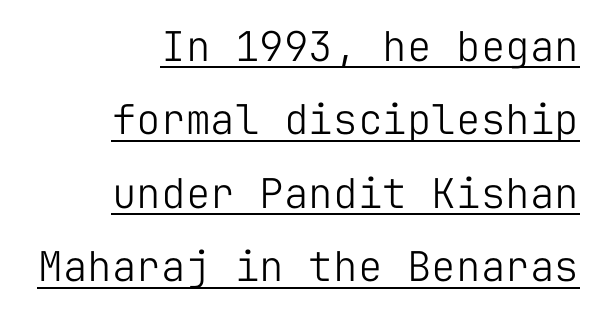
The image shows 41 px light sans-serif type, upright, monospaced; set right-aligned, line spacing 1.79x, normal letter spacing, underlined; low stroke contrast and a medium x-height.
